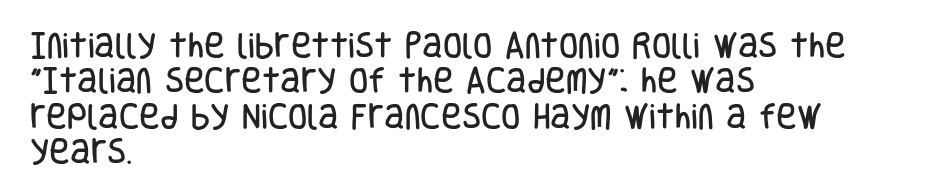
Q: Is the text italic (slanted)? A: No, it is upright.
Q: Is the typeface a serif or a sans-serif typeface? A: Sans-serif.
Q: Is the text underlined? A: No.
Q: How is the paragraph aligned? A: Left-aligned.
Q: Is the spacing between letters normal or unusually wide? A: Normal.
Q: Is the spacing between lines tight, normal or loose? A: Normal.
Q: Width (condensed, normal, or wide)? A: Condensed.
Q: Stroke contrast? A: Low.
Q: x-height? A: Large.
Q: Monospaced? A: No.
